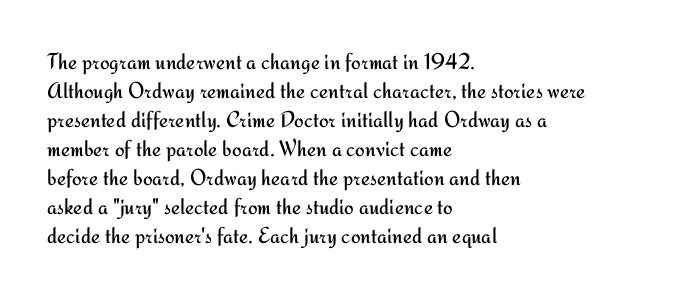
A typesetter would call this zero additional tracking. If you drew a line through each stem, it would be perfectly vertical. This block has exactly the height ordinary leading produces. Teacher's note: observe the even left margin — that is flush-left alignment. The area under the type is left untouched. This is not heavy type; no bold has been used.
